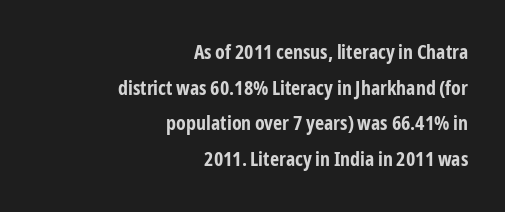
There is no visible air inserted between adjacent glyphs. The rendering anchors every line to the right-hand side. The zone under the glyphs is completely vacant. Plenty of ink on the page — the face is bold.
